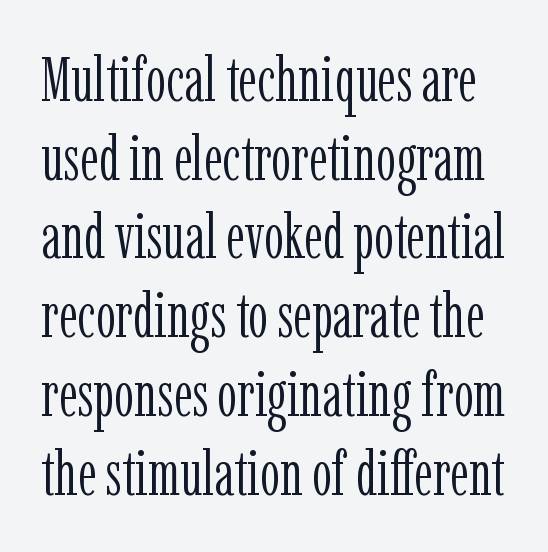
Q: Is the text bold? A: No.
Q: Is the text italic (slanted)? A: No, it is upright.
Q: Is the typeface a serif or a sans-serif typeface? A: Serif.
Q: Is the text underlined? A: No.
Q: Is the spacing between letters normal or unusually wide? A: Normal.
Q: Is the spacing between lines tight, normal or loose? A: Normal.
Q: Width (condensed, normal, or wide)? A: Condensed.
Q: Stroke contrast? A: Low.
Q: x-height? A: Medium.
Q: Monospaced? A: No.
